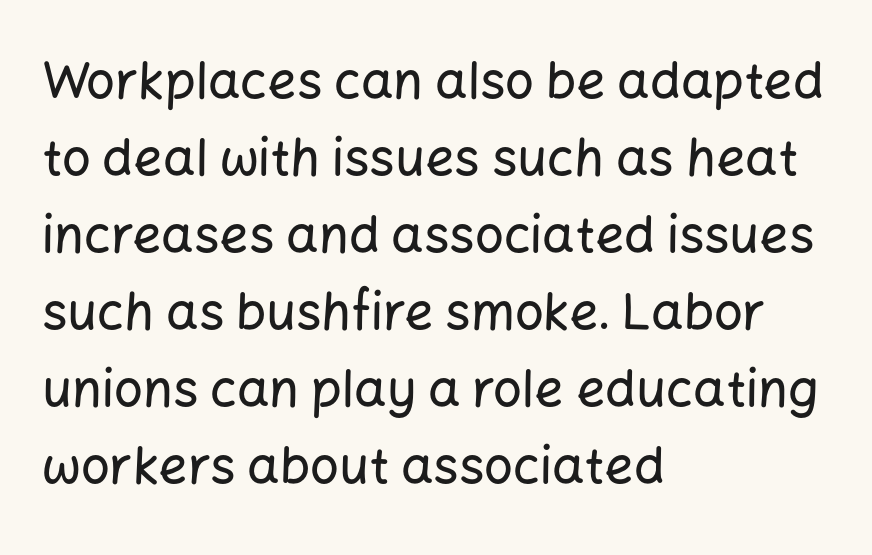
The typography opts for an upright posture over an oblique one. The rag falls on the right side of this text block. The face used here is a sans, in the tradition of grotesques and geometrics. Type without underlining. Inter-character spacing is left at the font's built-in metrics.
